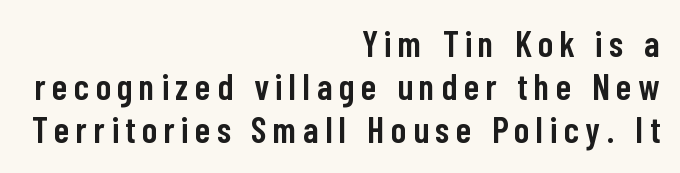
Proportional: the letters do not fall into vertical columns. Check the space under the baseline: it is left empty. Posture: upright roman. Teacher's note: observe the even right margin — that is flush-right alignment.
